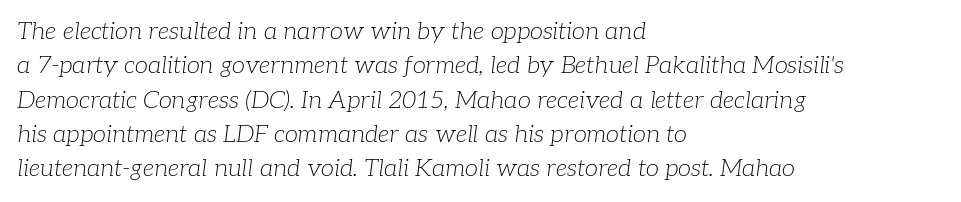
{"italic": "yes", "lean": "right", "slant_degrees": 7, "bold": "no", "underline": "no", "align": "left", "line_spacing": "normal", "line_spacing_ratio": 1.43, "letter_spacing": "normal", "letter_spacing_em": 0.0, "glyph_px": 24}
